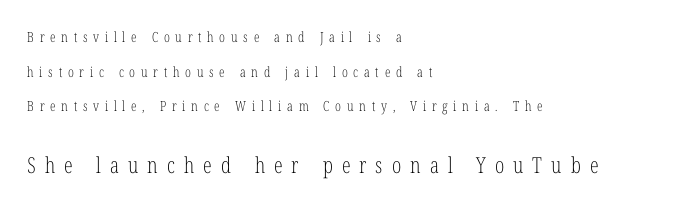
The image shows 22 px text type, upright; set left-aligned, loose line spacing (2.48x), unusually wide letter spacing (+0.41 em), not underlined; the second (bottom) block is 1.57x larger.
